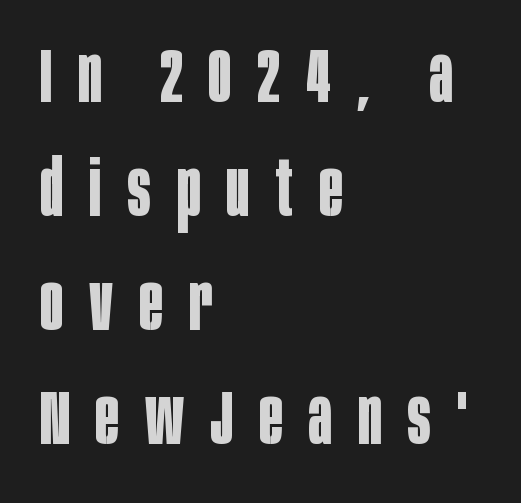
These lines sit exactly where default settings would place them. The typesetter chose a ragged-right arrangement here. Think of a printed novel: that variable character pitch is what you see here. Anything drawn beneath the words? Only blank space. It's the straight-up-and-down kind of type. The glyphs have the mass of a bold cut.
